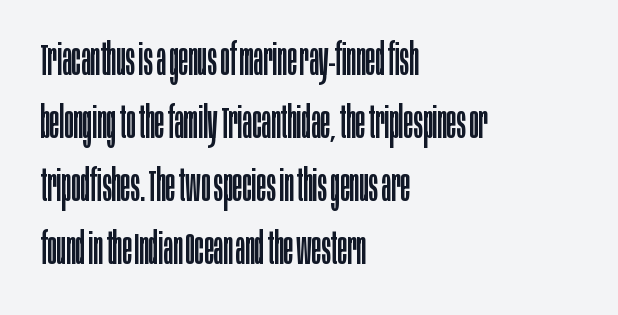
{"serif": "no", "italic": "no", "bold": "no", "weight": "regular", "width": "condensed", "stroke_contrast": "low", "x_height": "large", "monospaced": "no", "underline": "no", "align": "left", "line_spacing": "normal", "line_spacing_ratio": 1.43, "letter_spacing": "normal", "letter_spacing_em": 0.0, "glyph_px": 44}
